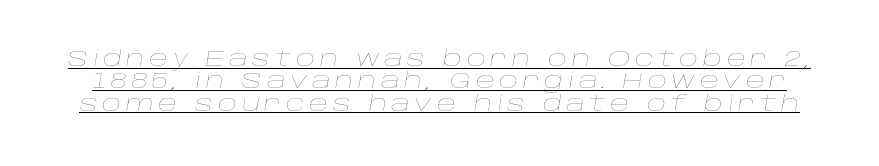
Does a line run under the words? Yes, clearly. Words appear elongated and porous because spacing is wide. Weight: regular or lighter. Style check: oblique. Whoever set this chose condensed vertical rhythm over breathing room.
